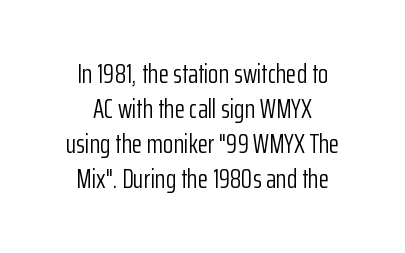
Q: Is the text bold? A: No.
Q: Is the text italic (slanted)? A: No, it is upright.
Q: Is the text underlined? A: No.
Q: How is the paragraph aligned? A: Centered.
Q: Is the spacing between letters normal or unusually wide? A: Normal.
Q: Is the spacing between lines tight, normal or loose? A: Normal.
